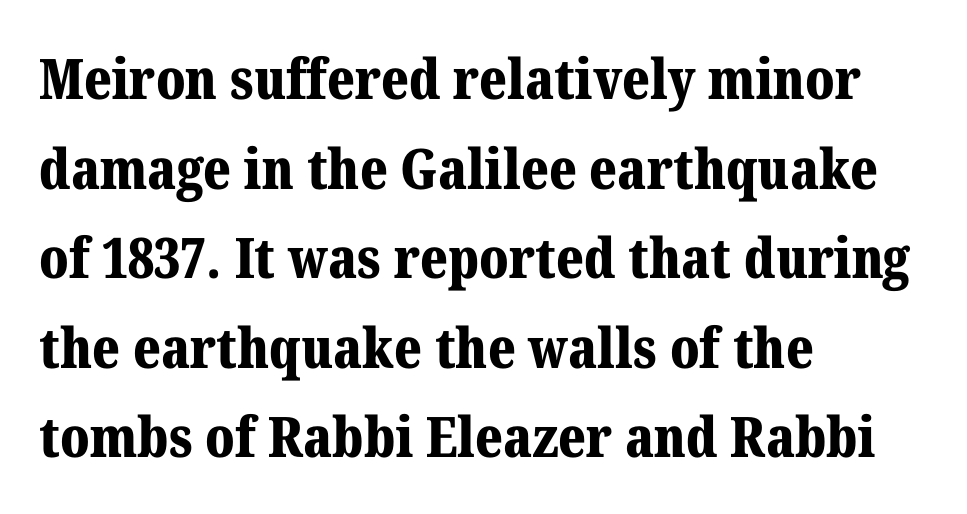
The image shows 56 px bold serif type, upright; set left-aligned, normal line spacing (1.6x), normal letter spacing, not underlined; medium stroke contrast and a medium x-height.
